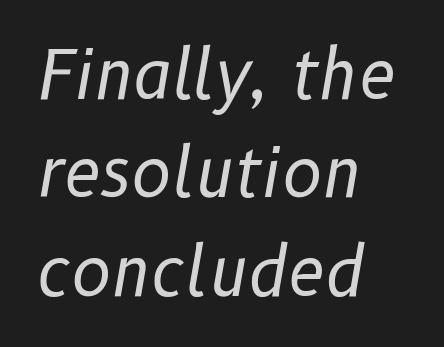
Q: Is the text bold? A: No.
Q: Is the text italic (slanted)? A: Yes, it leans right by about 10 degrees.
Q: Is the text underlined? A: No.
Q: How is the paragraph aligned? A: Left-aligned.
Q: Is the spacing between letters normal or unusually wide? A: Normal.
Q: Is the spacing between lines tight, normal or loose? A: Normal.
Q: Width (condensed, normal, or wide)? A: Normal.
Q: Stroke contrast? A: Low.
Q: x-height? A: Medium.
Q: Monospaced? A: No.
